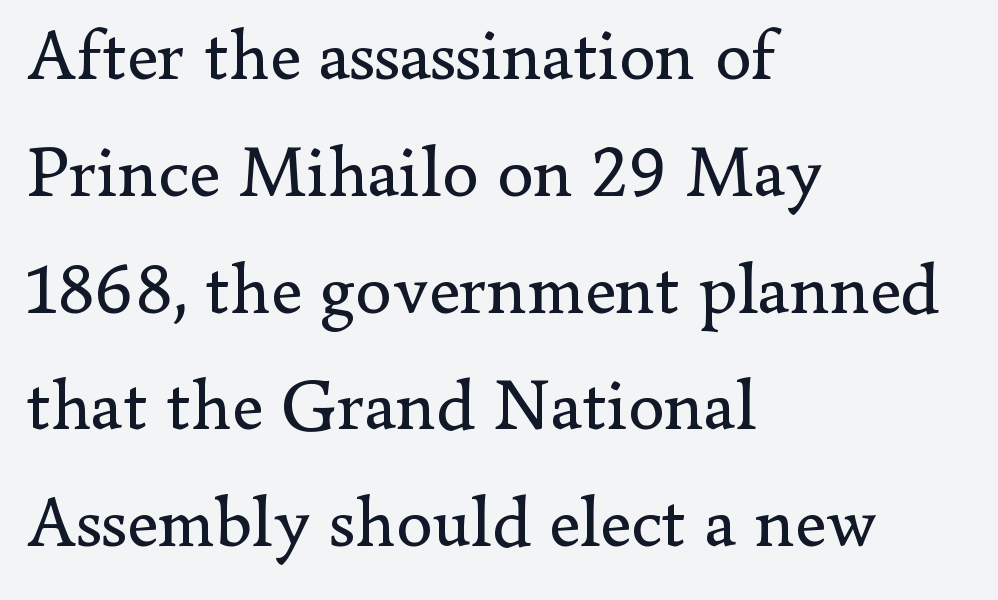
The lettering stays uniformly vertical, giving the passage a roman look. The font family rendered here belongs to the serif group. Lines of text with bare space underneath. The passage shown is typed in a proportional face where columns would drift.
